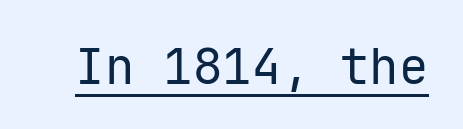
A typesetter would label this face a sans. Do the characters align in a grid? Yes, the font is monospaced. The typography opts for an upright posture over an oblique one. A light-to-regular cut is what we see here.
